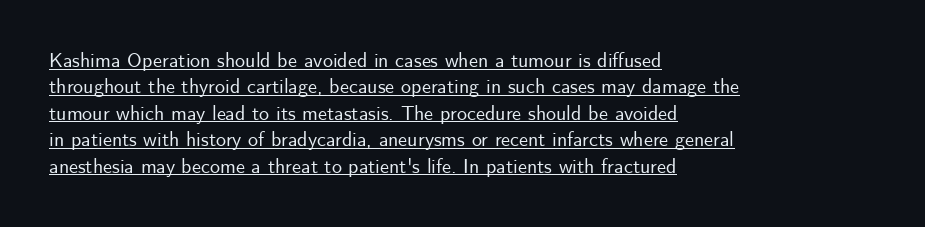
Q: Is the text italic (slanted)? A: No, it is upright.
Q: Is the text underlined? A: Yes.
Q: How is the paragraph aligned? A: Left-aligned.
Q: Is the spacing between letters normal or unusually wide? A: Normal.
Q: Is the spacing between lines tight, normal or loose? A: Normal.
